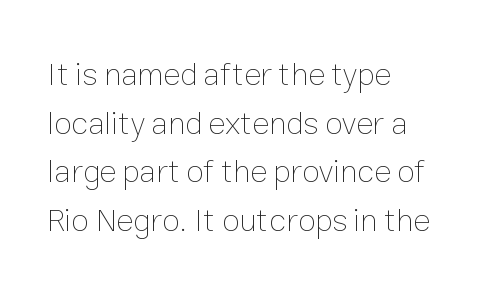
Q: Is the text bold? A: No.
Q: Is the text italic (slanted)? A: No, it is upright.
Q: Is the text underlined? A: No.
Q: How is the paragraph aligned? A: Left-aligned.
Q: Is the spacing between letters normal or unusually wide? A: Normal.
Q: Is the spacing between lines tight, normal or loose? A: Normal.
Q: Width (condensed, normal, or wide)? A: Normal.
Q: Stroke contrast? A: Low.
Q: x-height? A: Medium.
Q: Monospaced? A: No.
